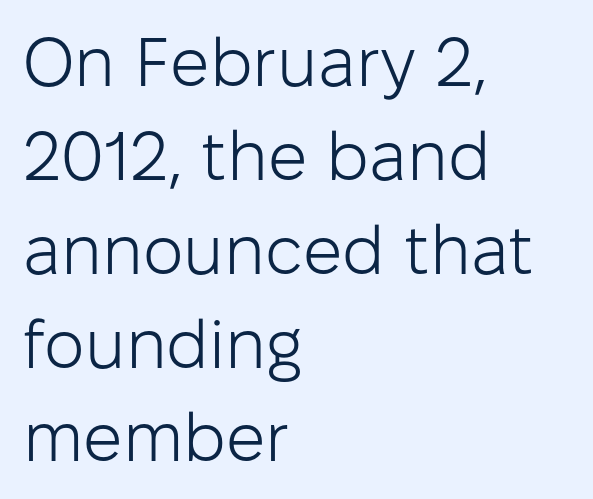
The image shows 69 px light sans-serif type, upright; set left-aligned, normal line spacing (1.36x), normal letter spacing, not underlined; low stroke contrast and a medium x-height.
